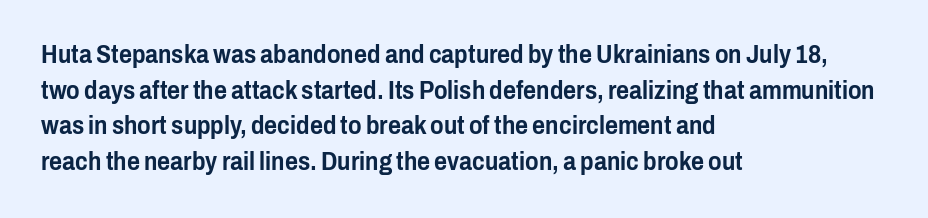
Glyph-to-glyph distance matches everyday printed text. The baseline area is clear. These lines are set flush left with a ragged right edge. Designer's note — italics off, roman on. The rendering uses a moderate line-height, typical for paragraphs.
